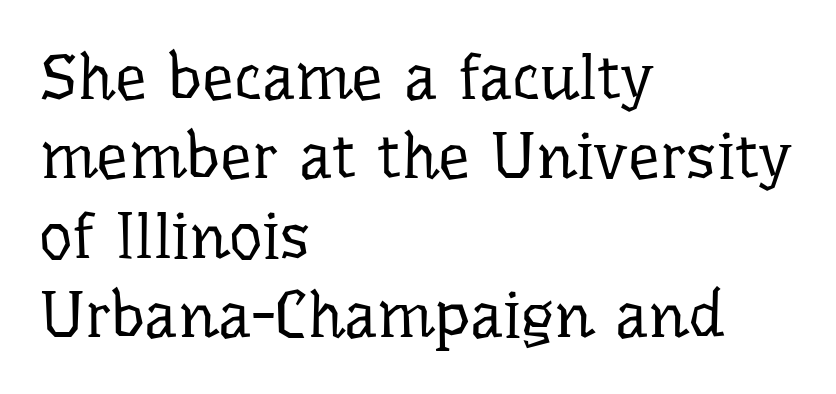
Q: Is the text bold? A: No.
Q: Is the text italic (slanted)? A: No, it is upright.
Q: Is the typeface a serif or a sans-serif typeface? A: Serif.
Q: Is the text underlined? A: No.
Q: How is the paragraph aligned? A: Left-aligned.
Q: Is the spacing between letters normal or unusually wide? A: Normal.
Q: Width (condensed, normal, or wide)? A: Normal.
Q: Stroke contrast? A: Low.
Q: x-height? A: Medium.
Q: Monospaced? A: No.
